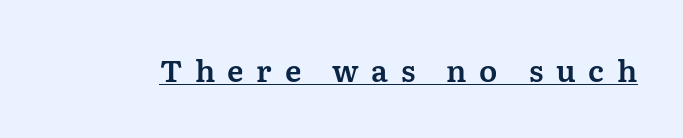
{"serif": "yes", "italic": "no", "width": "normal", "stroke_contrast": "medium", "x_height": "medium", "monospaced": "no", "underline": "yes", "letter_spacing": "wide", "letter_spacing_em": 0.42, "glyph_px": 30}
